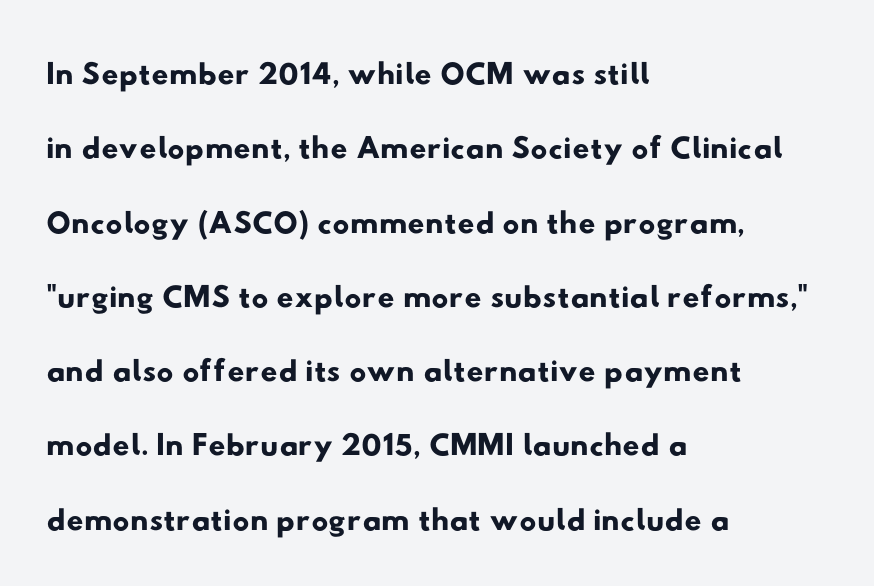
Q: Is the typeface a serif or a sans-serif typeface? A: Sans-serif.
Q: Is the text underlined? A: No.
Q: How is the paragraph aligned? A: Left-aligned.
Q: Is the spacing between letters normal or unusually wide? A: Normal.
Q: Is the spacing between lines tight, normal or loose? A: Normal.
Q: Width (condensed, normal, or wide)? A: Wide.
Q: Stroke contrast? A: Low.
Q: x-height? A: Small.
Q: Monospaced? A: No.
